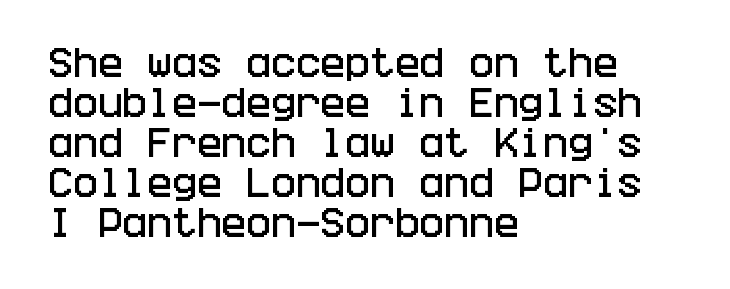
Q: Is the text italic (slanted)? A: No, it is upright.
Q: Is the typeface a serif or a sans-serif typeface? A: Sans-serif.
Q: Is the text underlined? A: No.
Q: How is the paragraph aligned? A: Left-aligned.
Q: Is the spacing between letters normal or unusually wide? A: Normal.
Q: Width (condensed, normal, or wide)? A: Condensed.
Q: Stroke contrast? A: Low.
Q: x-height? A: Large.
